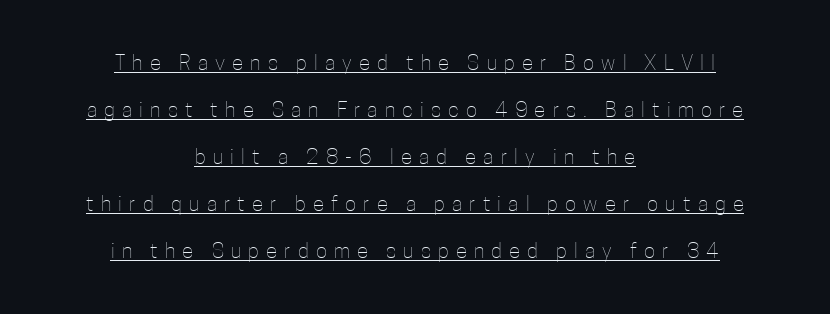
The image shows 21 px text type, upright; set centered, loose line spacing (2.24x), unusually wide letter spacing (+0.34 em), underlined.
